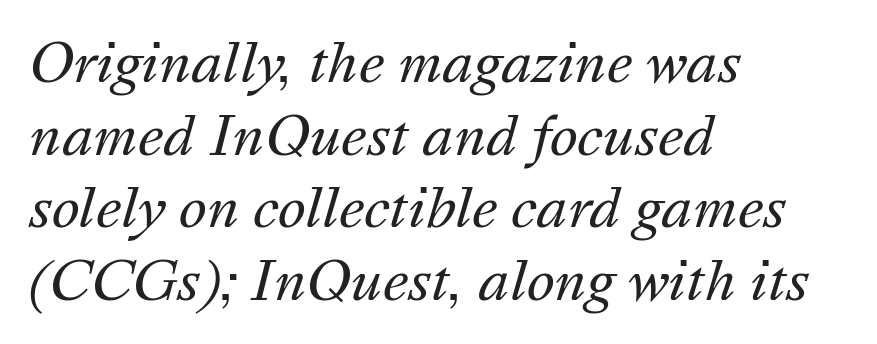
The image shows 53 px regular-weight type, italic (leaning right); set left-aligned, normal line spacing (1.37x), normal letter spacing, not underlined; medium stroke contrast and a medium x-height.
